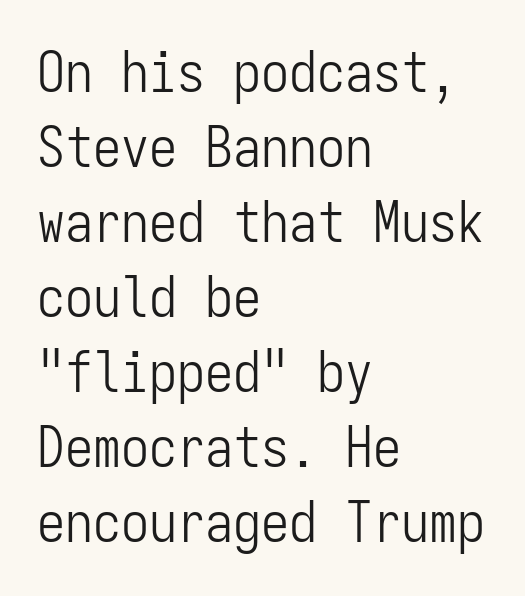
Q: Is the text bold? A: No.
Q: Is the text italic (slanted)? A: No, it is upright.
Q: Is the typeface a serif or a sans-serif typeface? A: Sans-serif.
Q: Is the text underlined? A: No.
Q: How is the paragraph aligned? A: Left-aligned.
Q: Is the spacing between letters normal or unusually wide? A: Normal.
Q: Is the spacing between lines tight, normal or loose? A: Normal.
Q: Width (condensed, normal, or wide)? A: Condensed.
Q: Stroke contrast? A: Low.
Q: x-height? A: Medium.
Q: Monospaced? A: Yes.
